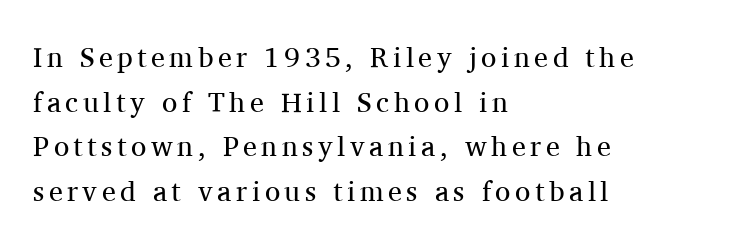
The rows are spaced the way most documents space them. Spacing verdict: proportional, widths tailored to each character. Little horizontal feet cap the strokes, marking this as serif type. Layout note: lines flush left. Counters stay open thanks to moderate or lighter strokes.
